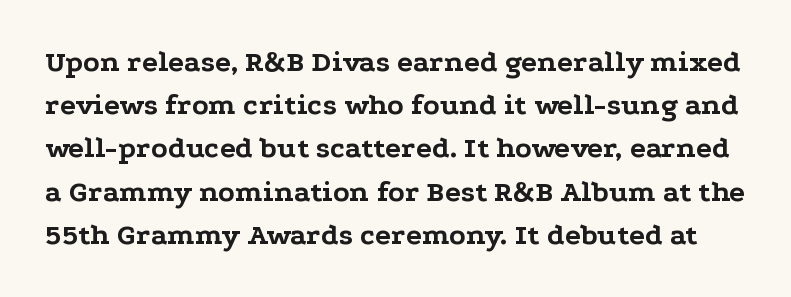
Typographic density is high because the face is bold. These lines sit exactly where default settings would place them. Font category for this specimen: serif. Any mark beneath the type? The region is blank.
